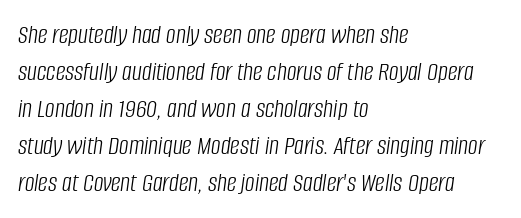
The image shows 27 px text type, italic (leaning right); set left-aligned, normal line spacing (1.37x), normal letter spacing, not underlined.
